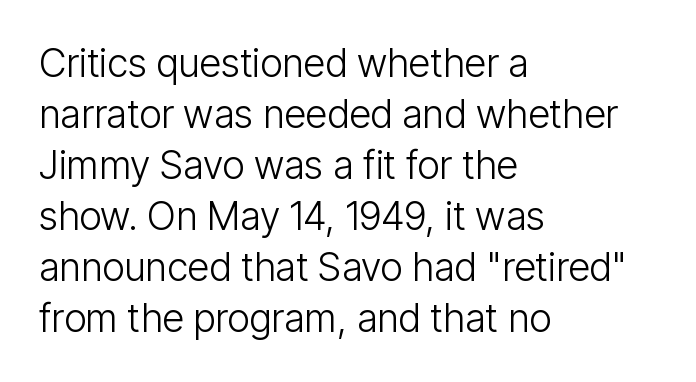
Q: Is the text bold? A: No.
Q: Is the text italic (slanted)? A: No, it is upright.
Q: Is the typeface a serif or a sans-serif typeface? A: Sans-serif.
Q: Is the text underlined? A: No.
Q: How is the paragraph aligned? A: Left-aligned.
Q: Is the spacing between letters normal or unusually wide? A: Normal.
Q: Is the spacing between lines tight, normal or loose? A: Normal.
Q: Width (condensed, normal, or wide)? A: Condensed.
Q: Stroke contrast? A: Low.
Q: x-height? A: Medium.
Q: Monospaced? A: No.
